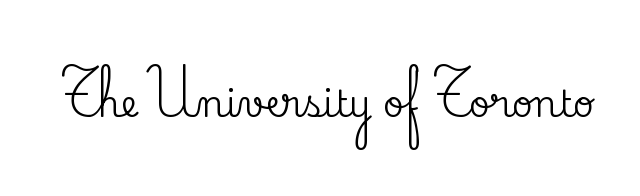
{"serif": "yes", "italic": "no", "width": "normal", "stroke_contrast": "medium", "x_height": "small", "monospaced": "no", "underline": "no", "letter_spacing": "normal", "letter_spacing_em": 0.0, "glyph_px": 36}
